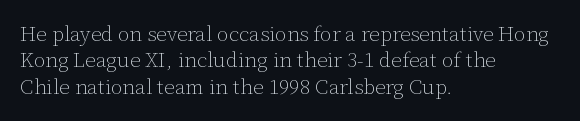
The image shows 21 px text type, upright; set left-aligned, normal line spacing (1.26x), normal letter spacing, not underlined.
